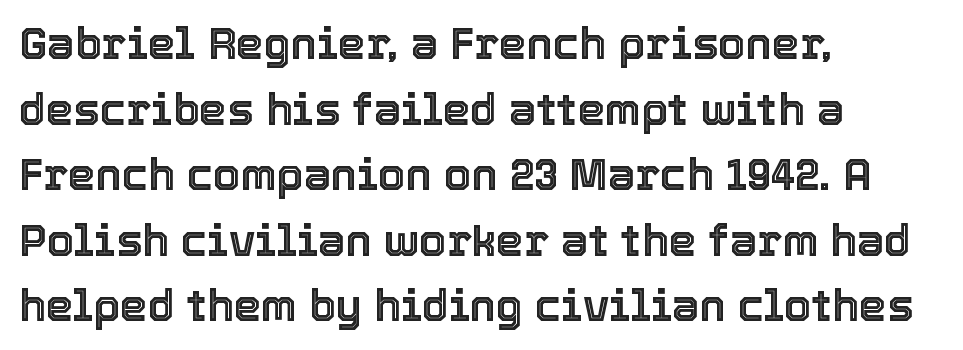
The passage shown stacks its lines at a standard gap. Tracking value appears to be zero — textbook default spacing. These lines stack with their left ends in a neat column. A typesetter would call this proportional, since set widths differ per character. Tall strokes in this sample are plumb rather than angled. The space beneath each line is pristine and unruled.
